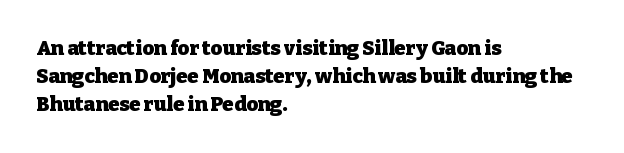
Its strokes are broad and dark, the hallmark of bold type. Plain, unruled lines of type. The paragraph shown leans on its left margin. Reading down the column, the eye jumps a familiar distance to each next line. Vertical strokes here are truly vertical.
